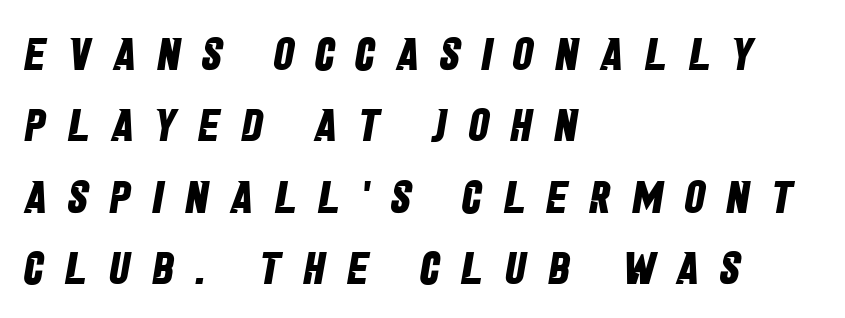
Q: Is the text bold? A: Yes.
Q: Is the typeface a serif or a sans-serif typeface? A: Sans-serif.
Q: Is the text underlined? A: No.
Q: How is the paragraph aligned? A: Left-aligned.
Q: Is the spacing between letters normal or unusually wide? A: Unusually wide.
Q: Is the spacing between lines tight, normal or loose? A: Normal.
Q: Width (condensed, normal, or wide)? A: Condensed.
Q: Stroke contrast? A: Low.
Q: x-height? A: Large.
Q: Monospaced? A: No.
